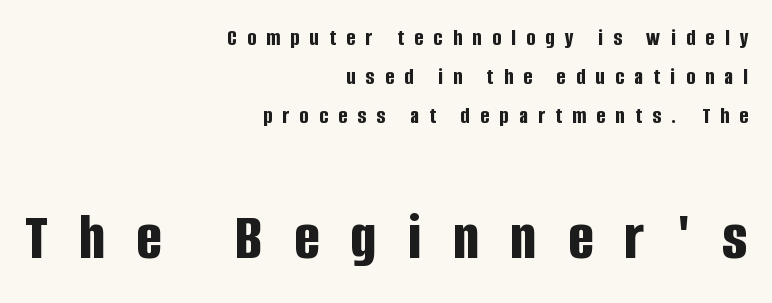
The designer went with a sans here, leaving each stem footless. Reading down the block, your eye finds every line finishing at a fixed right position. The designer gave the closing block more size than the opening block. Set as a true bold cut, around the 700 mark.
